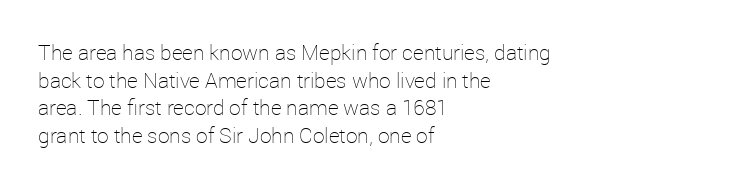
Every stem runs plumb, perpendicular to the baseline. Leftover space on each line is placed entirely after the last word. Check the space under the baseline: it is left empty. This reads as an unemphasized weight, regular at the heaviest. Caption: standard tracking, unaltered.
